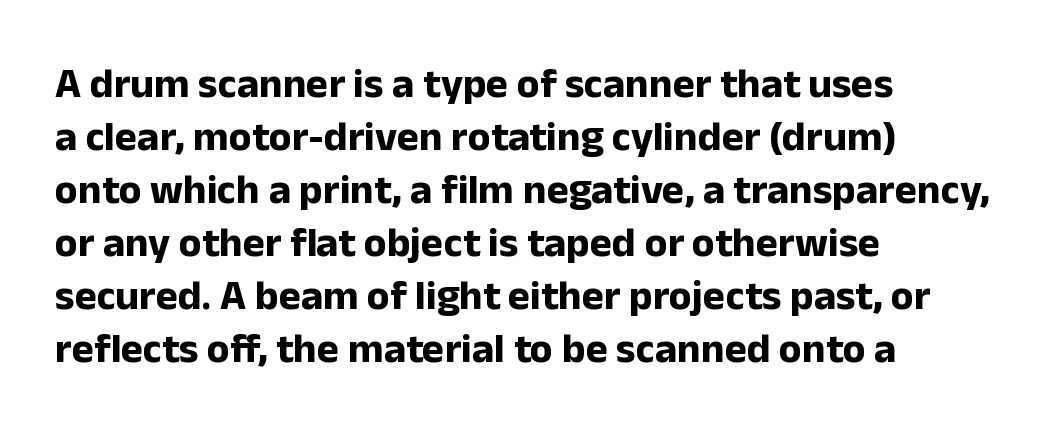
The image shows 42 px bold sans-serif type, upright; set left-aligned, normal line spacing (1.26x), normal letter spacing, not underlined; low stroke contrast and a medium x-height.
